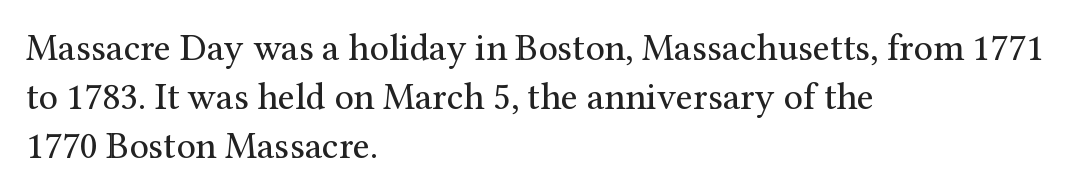
Q: Is the text bold? A: No.
Q: Is the text italic (slanted)? A: No, it is upright.
Q: Is the typeface a serif or a sans-serif typeface? A: Serif.
Q: Is the text underlined? A: No.
Q: How is the paragraph aligned? A: Left-aligned.
Q: Is the spacing between letters normal or unusually wide? A: Normal.
Q: Is the spacing between lines tight, normal or loose? A: Normal.
Q: Width (condensed, normal, or wide)? A: Normal.
Q: Stroke contrast? A: Medium.
Q: x-height? A: Medium.
Q: Monospaced? A: No.
